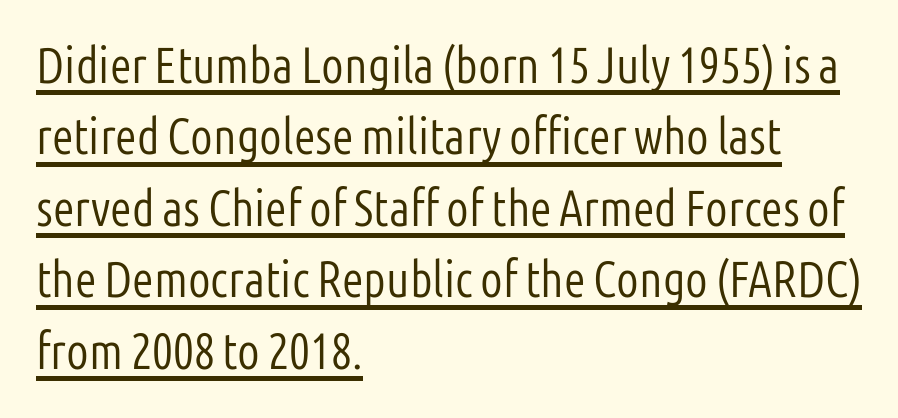
The image shows 50 px light, condensed sans-serif type, upright; set left-aligned, normal line spacing (1.43x), normal letter spacing, underlined; low stroke contrast and a medium x-height.
